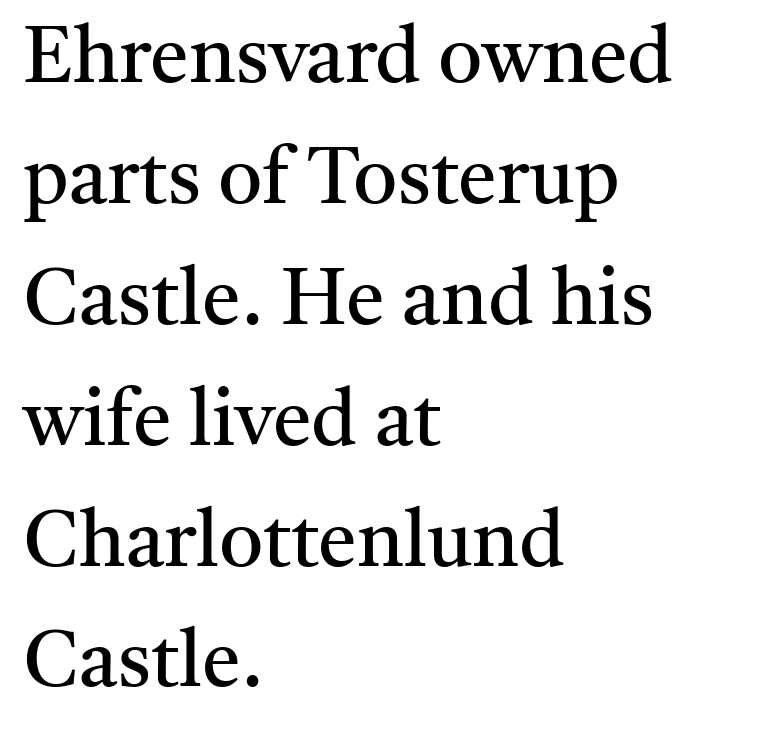
Glance below the letters and you will spot only blank space. Is this a fixed-width face? No — the glyphs have proportional, varying widths. It's the straight-up-and-down kind of type. One-word summary of the alignment: left. You can tell from the footed stems that serif type was used. The designer left line spacing at the default.
